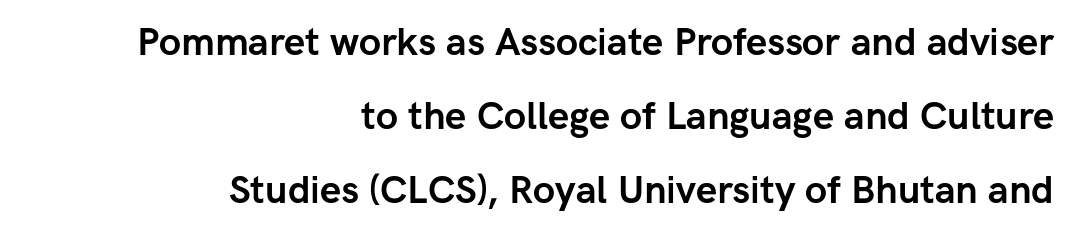
Q: Is the text bold? A: Yes.
Q: Is the text italic (slanted)? A: No, it is upright.
Q: Is the typeface a serif or a sans-serif typeface? A: Sans-serif.
Q: Is the text underlined? A: No.
Q: How is the paragraph aligned? A: Right-aligned.
Q: Is the spacing between letters normal or unusually wide? A: Normal.
Q: Is the spacing between lines tight, normal or loose? A: Loose.
Q: Width (condensed, normal, or wide)? A: Normal.
Q: Stroke contrast? A: Low.
Q: x-height? A: Medium.
Q: Monospaced? A: No.
